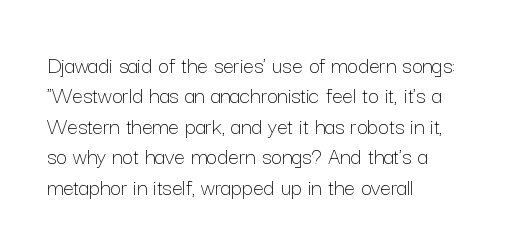
The type sits square on the baseline with zero lean. Only glyphs here, with clear space below each row. This sample is left-justified, so line endings fall wherever the words run out. Nothing unusual about the tracking: characters are spaced as the font intends. No extra ink here — the face is not bold.
